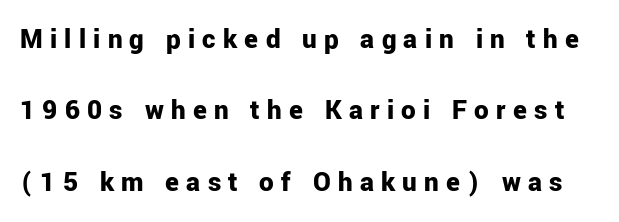
In terms of weight, the rendering is a true, heavy bold. The rendering shows plain stroke endings on the letterforms — a sans-serif design. Proportional: the letters do not fall into vertical columns. A bare baseline throughout the passage.
